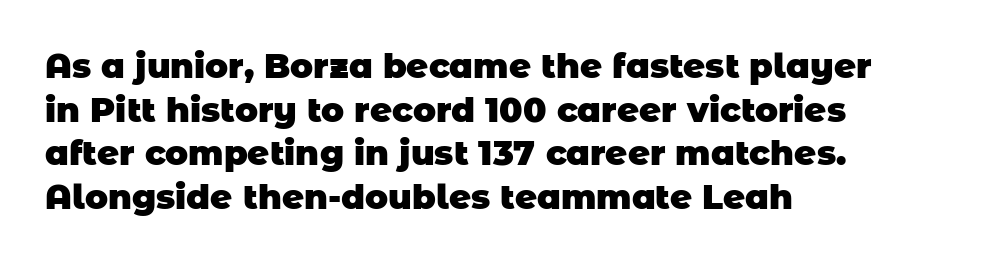
Q: Is the text bold? A: Yes.
Q: Is the typeface a serif or a sans-serif typeface? A: Sans-serif.
Q: Is the text underlined? A: No.
Q: How is the paragraph aligned? A: Left-aligned.
Q: Is the spacing between letters normal or unusually wide? A: Normal.
Q: Is the spacing between lines tight, normal or loose? A: Normal.
Q: Width (condensed, normal, or wide)? A: Normal.
Q: Stroke contrast? A: Low.
Q: x-height? A: Large.
Q: Monospaced? A: No.
